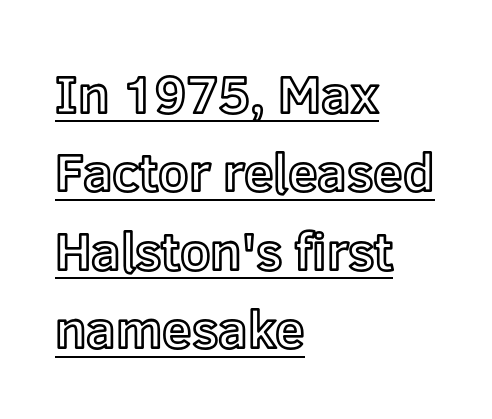
The lines sit at an ordinary, default distance from one another. Has an underline been added? It has. The face used here is proportionally spaced, like ordinary book or web type. The typesetter chose a ragged-right arrangement here.
